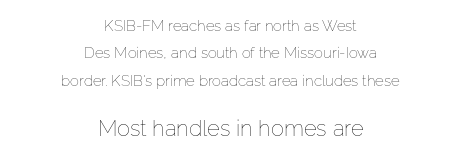
The image shows 22 px text type, upright; set centered, line spacing 1.82x, normal letter spacing, not underlined; the second (bottom) block is 1.47x larger.
